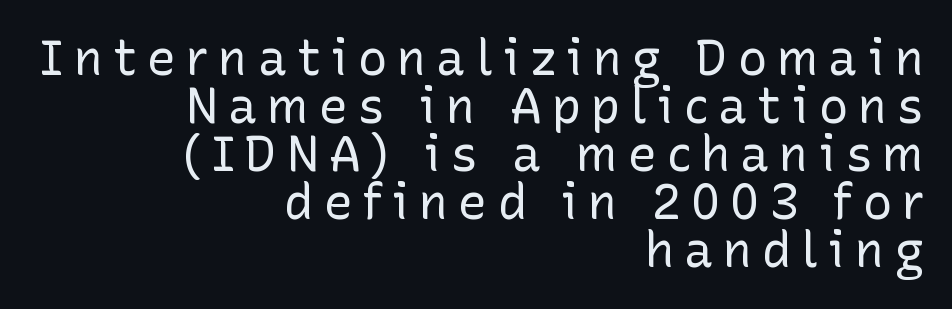
The passage shown is typed in a proportional face where columns would drift. The letters look calm and open, with moderate or lighter stems. This block would grow much taller if given ordinary leading; it's compressed now. These lines were composed using upright roman letters.
